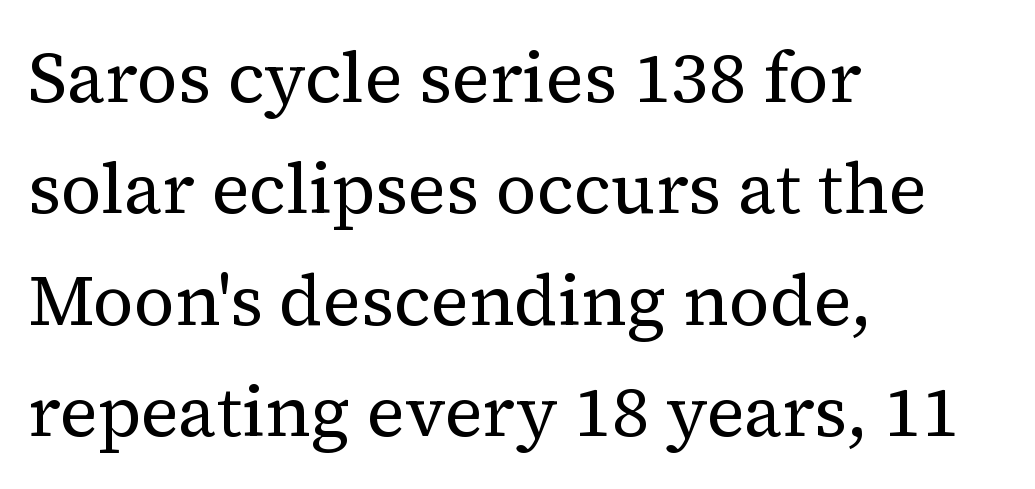
The image shows 71 px regular-weight serif type, upright; set left-aligned, normal line spacing (1.57x), normal letter spacing, not underlined; medium stroke contrast and a medium x-height.
